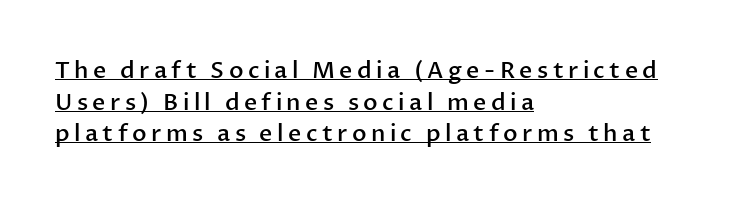
Q: Is the text bold? A: Semi-bold.
Q: Is the text italic (slanted)? A: No, it is upright.
Q: Is the text underlined? A: Yes.
Q: How is the paragraph aligned? A: Left-aligned.
Q: Is the spacing between lines tight, normal or loose? A: Normal.
